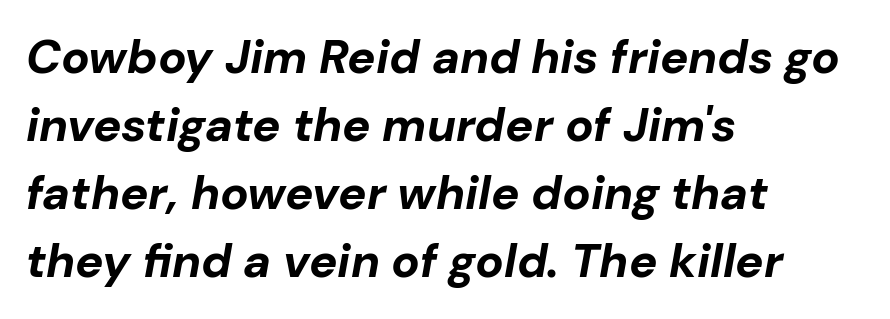
{"italic": "yes", "lean": "right", "slant_degrees": 10, "bold": "yes", "weight": "bold", "width": "normal", "stroke_contrast": "low", "x_height": "medium", "monospaced": "no", "underline": "no", "align": "left", "line_spacing": "normal", "line_spacing_ratio": 1.45, "letter_spacing": "normal", "letter_spacing_em": 0.0, "glyph_px": 47}
